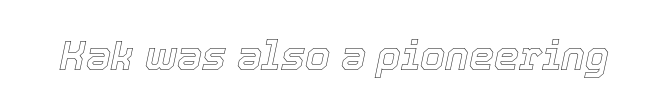
Q: Is the text italic (slanted)? A: Yes, it leans right by about 12 degrees.
Q: Is the text underlined? A: No.
Q: Is the spacing between letters normal or unusually wide? A: Normal.
Q: Width (condensed, normal, or wide)? A: Normal.
Q: x-height? A: Medium.
Q: Monospaced? A: No.
